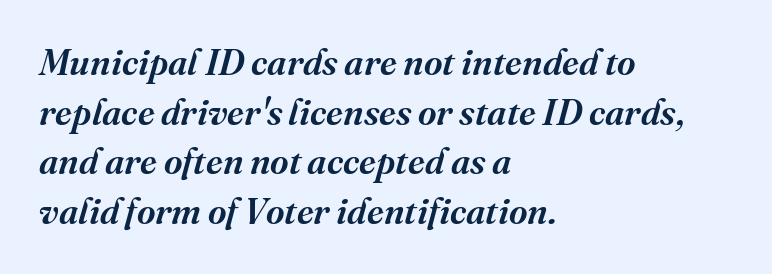
{"serif": "yes", "italic": "yes", "lean": "right", "slant_degrees": 16, "bold": "semi", "weight": "semibold", "width": "normal", "stroke_contrast": "medium", "x_height": "medium", "monospaced": "no", "underline": "no", "align": "left", "line_spacing": "normal", "line_spacing_ratio": 1.38, "letter_spacing": "normal", "letter_spacing_em": 0.0, "glyph_px": 36}
